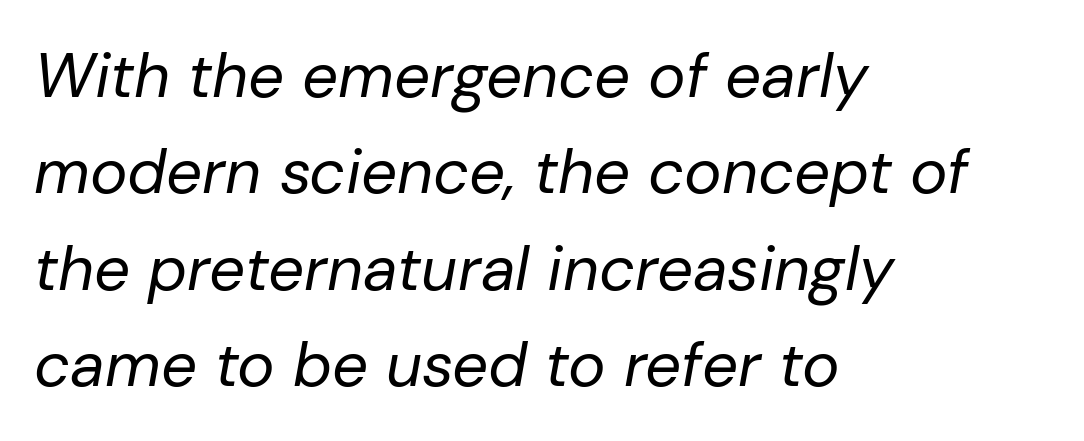
Q: Is the text bold? A: No.
Q: Is the text italic (slanted)? A: Yes, it leans right by about 10 degrees.
Q: Is the text underlined? A: No.
Q: How is the paragraph aligned? A: Left-aligned.
Q: Is the spacing between letters normal or unusually wide? A: Normal.
Q: Is the spacing between lines tight, normal or loose? A: Normal.
Q: Width (condensed, normal, or wide)? A: Normal.
Q: Stroke contrast? A: Low.
Q: x-height? A: Medium.
Q: Monospaced? A: No.
